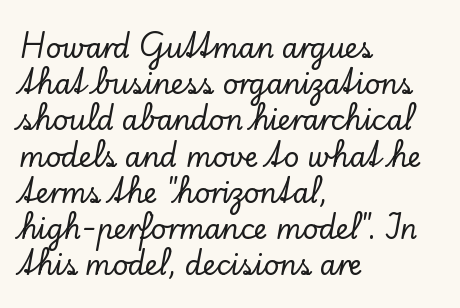
The image shows 27 px text type; set left-aligned, normal line spacing (1.34x), normal letter spacing, not underlined.
